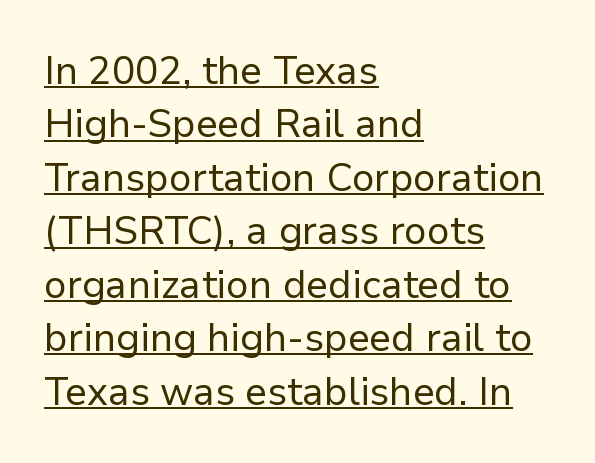
{"serif": "no", "italic": "no", "bold": "no", "weight": "regular", "width": "normal", "stroke_contrast": "low", "x_height": "medium", "monospaced": "no", "underline": "yes", "align": "left", "line_spacing": "normal", "line_spacing_ratio": 1.37, "letter_spacing": "normal", "letter_spacing_em": 0.0, "glyph_px": 39}
